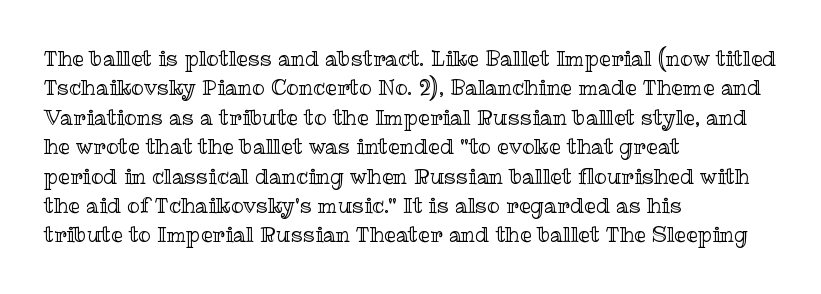
If you drew a ruler down the left edge, every line would touch it. The foot of each line stays bare and open. What's the leading like? Ordinary, nothing unusual. The axis of the letterforms is exactly vertical. Observe the ordinary spacing: letters are neighbours, not strangers.
